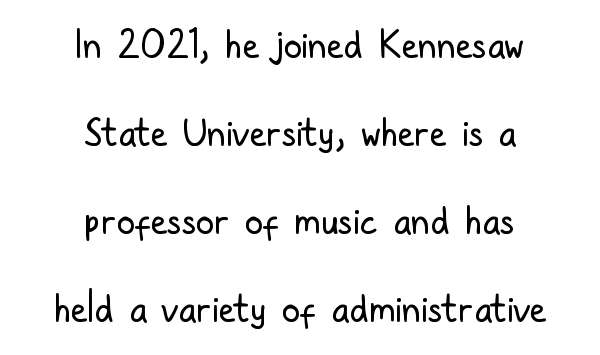
To sum up the face: it is a sans, with no serifs. Standard letterfit; no display-style spreading of the glyphs. The passage shown is not bold in any degree. Honestly, the rows look like they've been pulled way apart.
